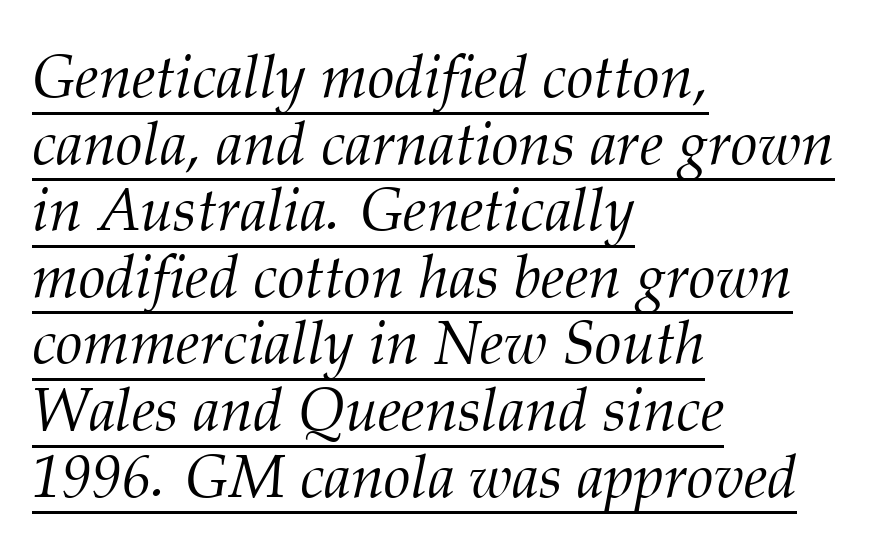
{"serif": "yes", "italic": "yes", "lean": "right", "slant_degrees": 12, "bold": "no", "weight": "light", "width": "normal", "stroke_contrast": "medium", "x_height": "medium", "monospaced": "no", "underline": "yes", "align": "left", "line_spacing": "tight", "line_spacing_ratio": 1.11, "letter_spacing": "normal", "letter_spacing_em": 0.0, "glyph_px": 60}
